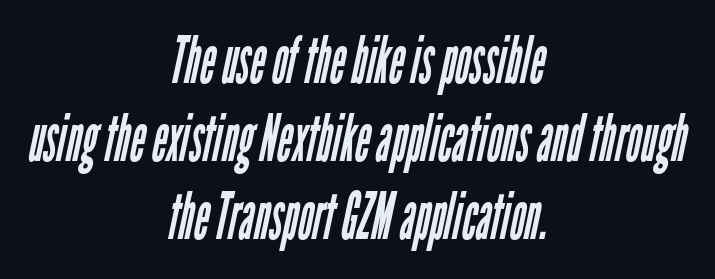
The font family rendered here belongs to the sans-serif group. Glyph-to-glyph distance matches everyday printed text. These glyphs show unthickened strokes, regular width or finer. Alignment: centered. A typesetter would call this proportional, since set widths differ per character.
